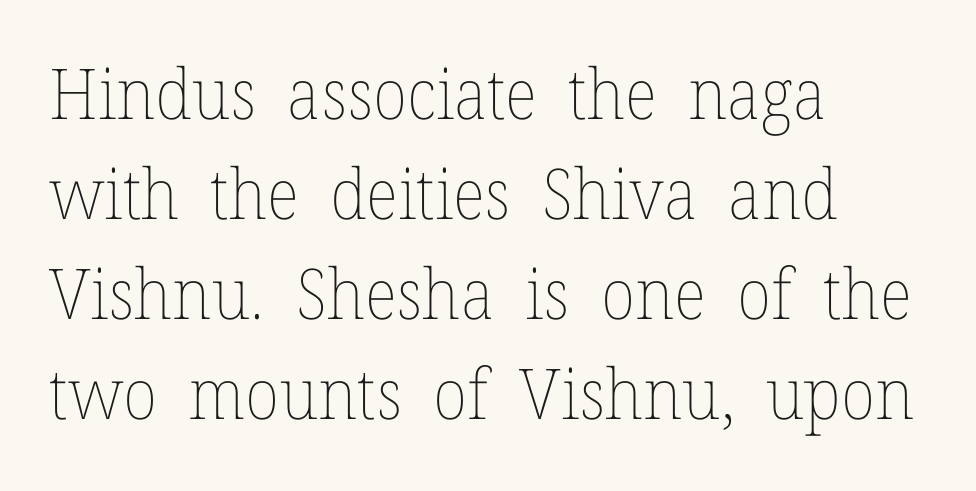
Nobody touched the tracking dial on this one. The font sits on the lighter half of the weight spectrum, regular included. The letters advance in unequal steps, a hallmark of proportional type. The lines in this sample share a left origin and differ only in where they stop. No word sits above an underline. Quick note: interline space is typical.
